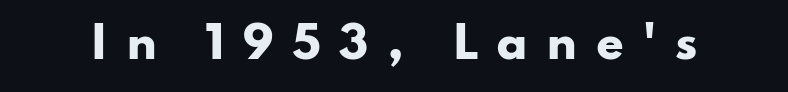
Q: Is the text bold? A: Yes.
Q: Is the text italic (slanted)? A: No, it is upright.
Q: Is the typeface a serif or a sans-serif typeface? A: Sans-serif.
Q: Is the text underlined? A: No.
Q: Is the spacing between letters normal or unusually wide? A: Unusually wide.
Q: Width (condensed, normal, or wide)? A: Wide.
Q: Stroke contrast? A: Low.
Q: x-height? A: Small.
Q: Monospaced? A: No.
